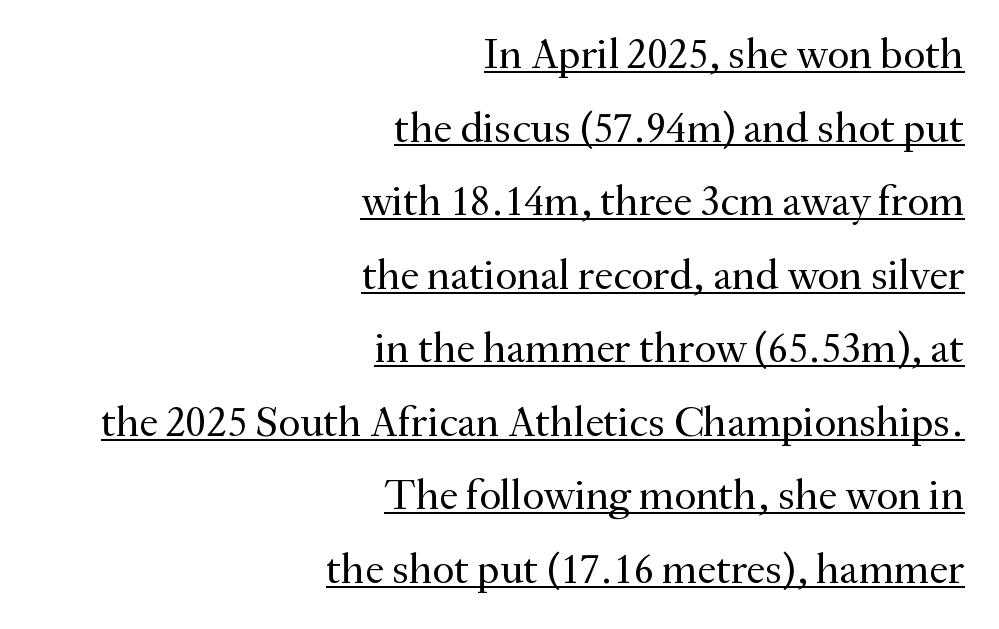
{"serif": "yes", "italic": "no", "bold": "no", "weight": "regular", "width": "normal", "stroke_contrast": "medium", "x_height": "small", "monospaced": "no", "underline": "yes", "align": "right", "line_spacing_ratio": 1.71, "letter_spacing": "normal", "letter_spacing_em": 0.0, "glyph_px": 43}
